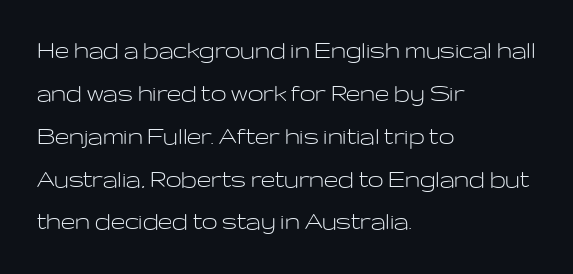
The image shows 28 px light, wide sans-serif type, upright; set left-aligned, normal line spacing (1.53x), normal letter spacing, not underlined; low stroke contrast and a medium x-height.
